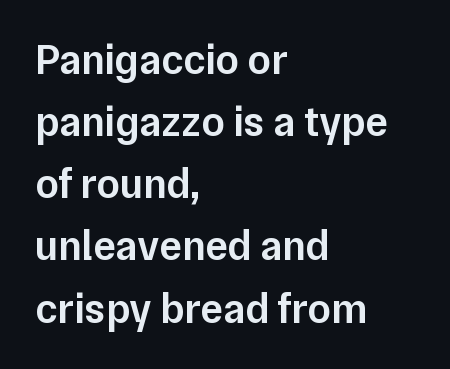
The image shows 42 px semibold sans-serif type, upright; set left-aligned, normal line spacing (1.48x), normal letter spacing, not underlined; low stroke contrast and a medium x-height.
